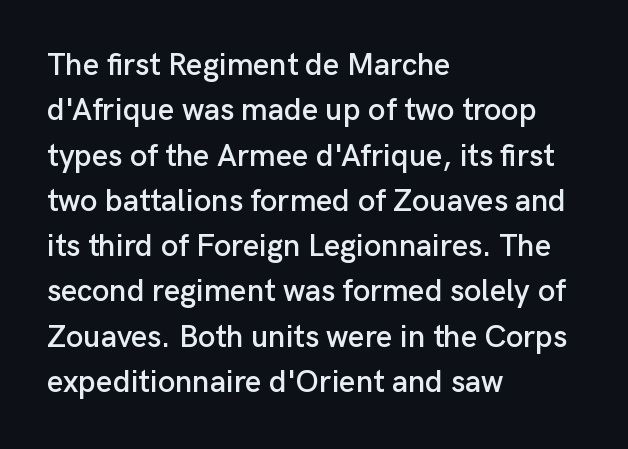
Classification — sans serif. In CSS terms this would be text-align: left. Nothing unusual about the tracking: characters are spaced as the font intends. Summary of vertical rhythm: regular, with standard interline spacing. The specimen omits any rule beneath the text block's lines. These lines were composed using upright roman letters.
